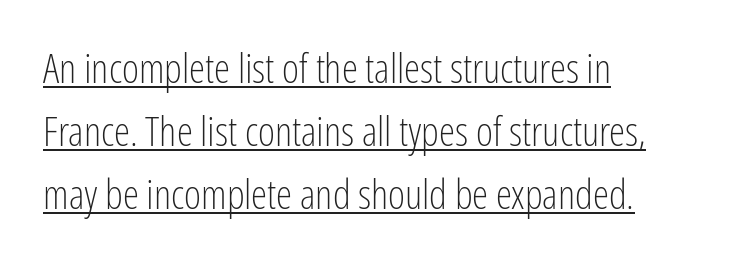
The image shows 41 px light, condensed sans-serif type, upright; set left-aligned, normal line spacing (1.54x), normal letter spacing, underlined; low stroke contrast and a medium x-height.
